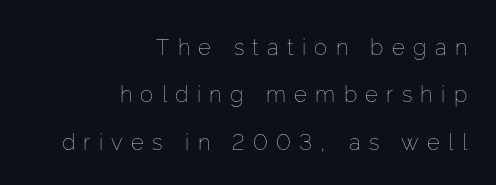
The image shows 22 px text type, upright; set right-aligned, loose line spacing (2.15x), unusually wide letter spacing (+0.38 em), not underlined.
